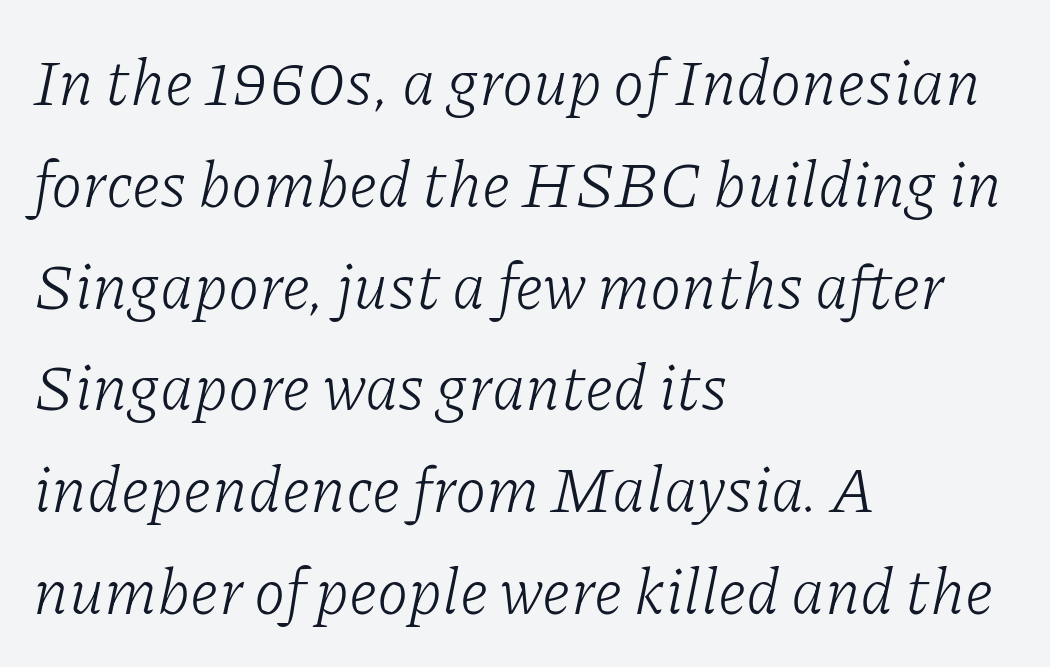
Q: Is the text bold? A: No.
Q: Is the text italic (slanted)? A: Yes, it leans right by about 11 degrees.
Q: Is the typeface a serif or a sans-serif typeface? A: Serif.
Q: Is the text underlined? A: No.
Q: How is the paragraph aligned? A: Left-aligned.
Q: Is the spacing between letters normal or unusually wide? A: Normal.
Q: Is the spacing between lines tight, normal or loose? A: Normal.
Q: Width (condensed, normal, or wide)? A: Normal.
Q: Stroke contrast? A: Low.
Q: x-height? A: Medium.
Q: Monospaced? A: No.
